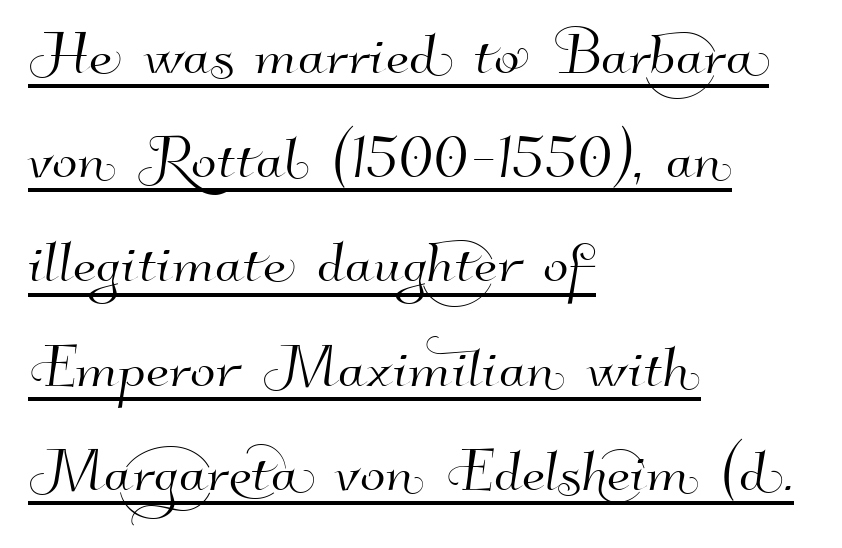
The image shows 75 px sans-serif type; set left-aligned, normal line spacing (1.39x), normal letter spacing, underlined; high stroke contrast and a small x-height.
